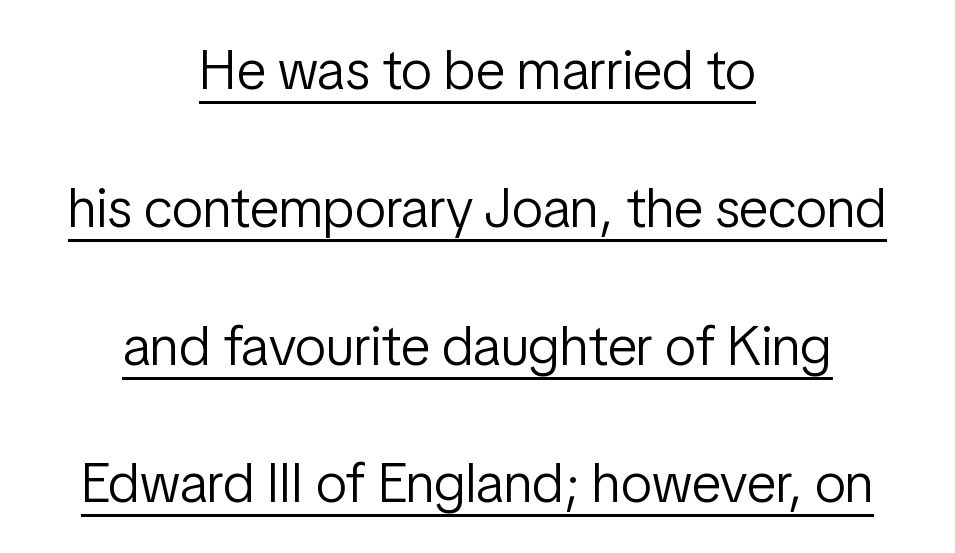
Q: Is the text bold? A: No.
Q: Is the text italic (slanted)? A: No, it is upright.
Q: Is the typeface a serif or a sans-serif typeface? A: Sans-serif.
Q: Is the text underlined? A: Yes.
Q: How is the paragraph aligned? A: Centered.
Q: Is the spacing between letters normal or unusually wide? A: Normal.
Q: Is the spacing between lines tight, normal or loose? A: Loose.
Q: Width (condensed, normal, or wide)? A: Condensed.
Q: Stroke contrast? A: Low.
Q: x-height? A: Medium.
Q: Monospaced? A: No.
